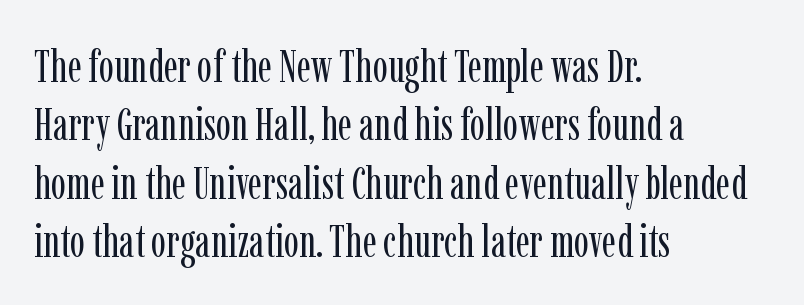
Q: Is the text bold? A: No.
Q: Is the text italic (slanted)? A: No, it is upright.
Q: Is the typeface a serif or a sans-serif typeface? A: Serif.
Q: Is the text underlined? A: No.
Q: How is the paragraph aligned? A: Left-aligned.
Q: Is the spacing between letters normal or unusually wide? A: Normal.
Q: Is the spacing between lines tight, normal or loose? A: Normal.
Q: Width (condensed, normal, or wide)? A: Condensed.
Q: Stroke contrast? A: Low.
Q: x-height? A: Medium.
Q: Monospaced? A: No.
